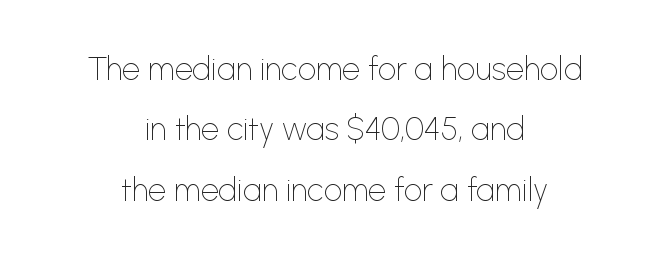
The image shows 32 px thin sans-serif type, upright; set centered, line spacing 1.89x, normal letter spacing, not underlined; low stroke contrast and a medium x-height.
